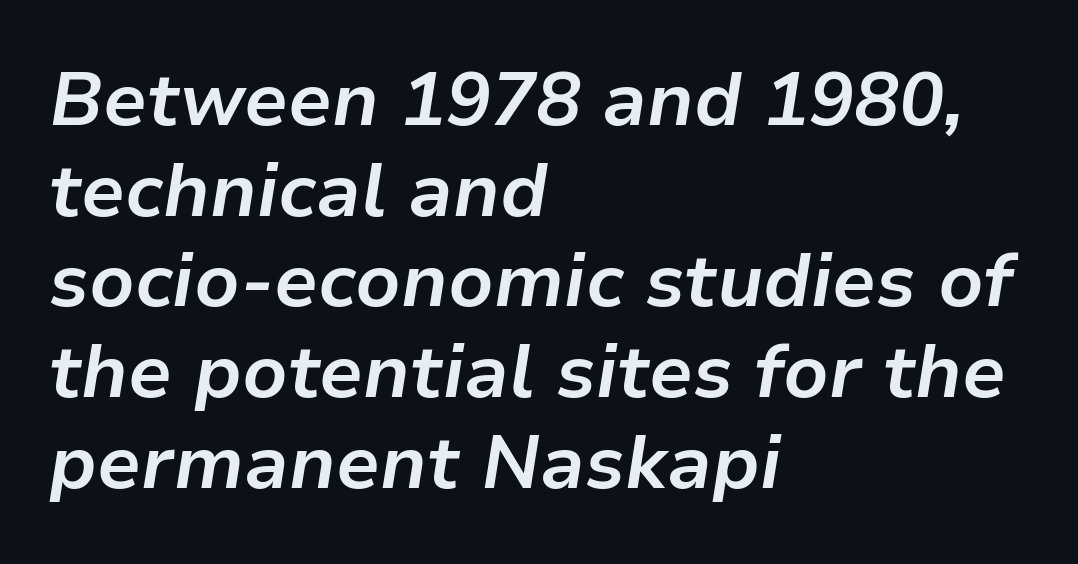
The image shows 75 px bold type, italic (leaning right); set left-aligned, line spacing 1.21x, normal letter spacing, not underlined; low stroke contrast and a medium x-height.
